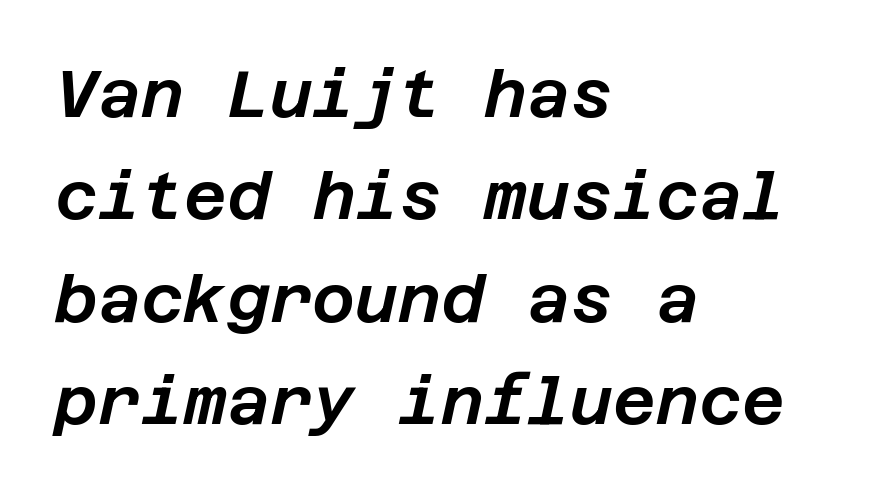
Q: Is the text italic (slanted)? A: Yes, it leans right by about 12 degrees.
Q: Is the text underlined? A: No.
Q: How is the paragraph aligned? A: Left-aligned.
Q: Is the spacing between letters normal or unusually wide? A: Normal.
Q: Is the spacing between lines tight, normal or loose? A: Normal.
Q: Width (condensed, normal, or wide)? A: Normal.
Q: Stroke contrast? A: Low.
Q: x-height? A: Large.
